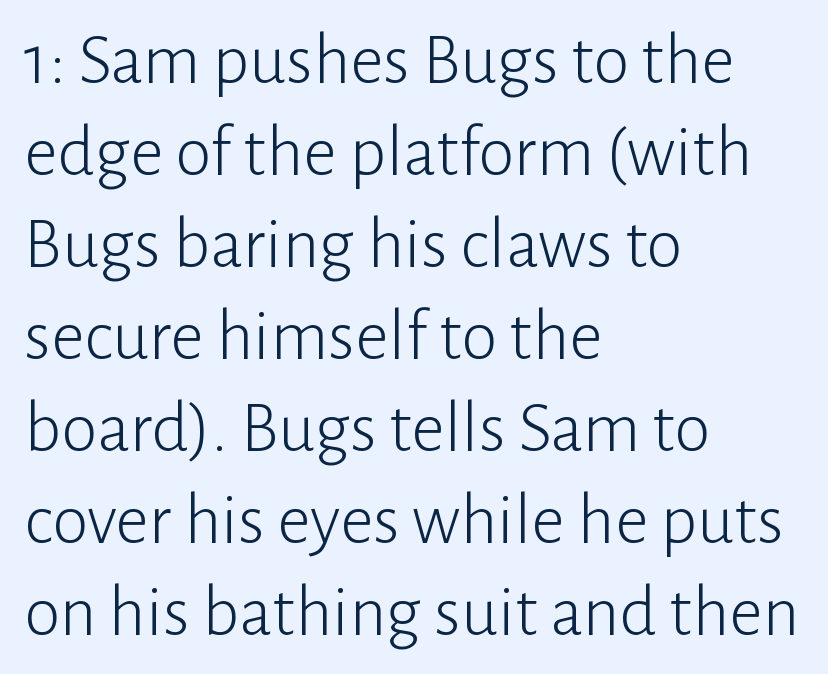
The image shows 73 px light sans-serif type, upright; set left-aligned, normal line spacing (1.26x), normal letter spacing, not underlined; low stroke contrast and a medium x-height.
